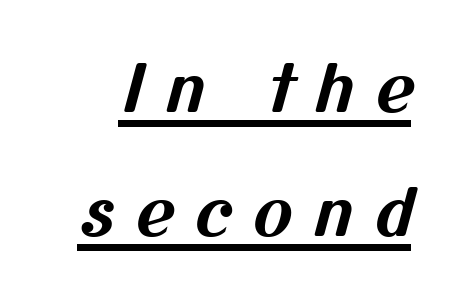
{"serif": "no", "bold": "yes", "weight": "bold", "width": "normal", "stroke_contrast": "medium", "x_height": "medium", "monospaced": "no", "underline": "yes", "line_spacing_ratio": 1.88, "letter_spacing": "wide", "letter_spacing_em": 0.32, "glyph_px": 66}
